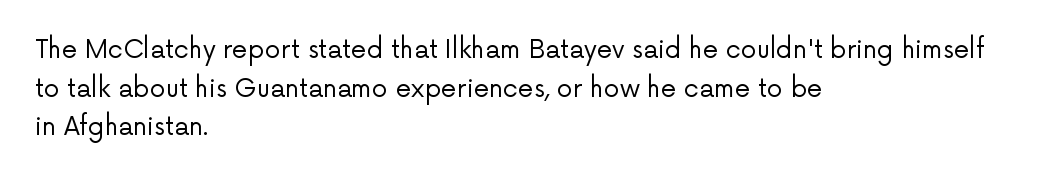
{"italic": "no", "bold": "no", "underline": "no", "align": "left", "line_spacing": "normal", "line_spacing_ratio": 1.55, "letter_spacing": "normal", "letter_spacing_em": 0.0, "glyph_px": 25}
